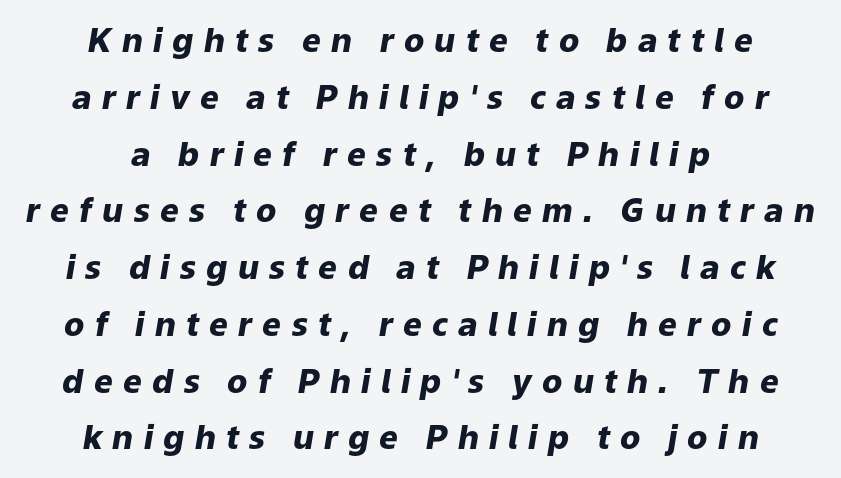
Q: Is the text bold? A: Yes.
Q: Is the text italic (slanted)? A: Yes, it leans right by about 9 degrees.
Q: Is the text underlined? A: No.
Q: How is the paragraph aligned? A: Centered.
Q: Is the spacing between letters normal or unusually wide? A: Unusually wide.
Q: Width (condensed, normal, or wide)? A: Normal.
Q: Stroke contrast? A: Low.
Q: x-height? A: Medium.
Q: Monospaced? A: No.
